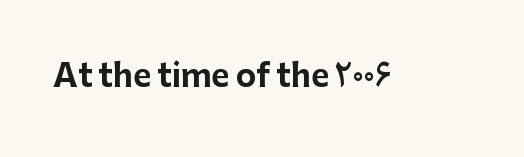
The image shows 31 px bold sans-serif type, upright; set normal letter spacing, not underlined; low stroke contrast and a medium x-height.
